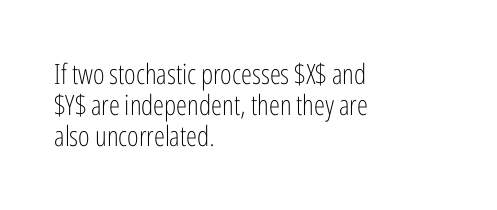
Q: Is the text bold? A: No.
Q: Is the text italic (slanted)? A: No, it is upright.
Q: Is the typeface a serif or a sans-serif typeface? A: Sans-serif.
Q: Is the text underlined? A: No.
Q: How is the paragraph aligned? A: Left-aligned.
Q: Is the spacing between letters normal or unusually wide? A: Normal.
Q: Is the spacing between lines tight, normal or loose? A: Tight.
Q: Width (condensed, normal, or wide)? A: Condensed.
Q: Stroke contrast? A: Low.
Q: x-height? A: Medium.
Q: Monospaced? A: No.
